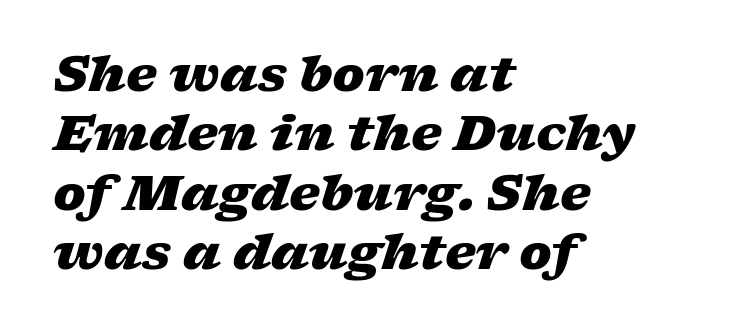
Q: Is the text bold? A: Yes.
Q: Is the text italic (slanted)? A: Yes, it leans right by about 17 degrees.
Q: Is the text underlined? A: No.
Q: How is the paragraph aligned? A: Left-aligned.
Q: Is the spacing between letters normal or unusually wide? A: Normal.
Q: Width (condensed, normal, or wide)? A: Wide.
Q: Stroke contrast? A: Low.
Q: x-height? A: Medium.
Q: Monospaced? A: No.
